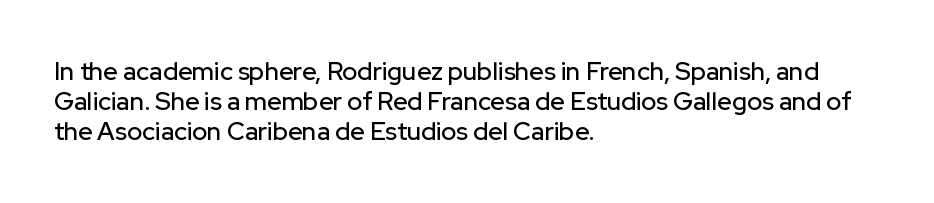
The image shows 25 px text type, upright; set left-aligned, line spacing 1.21x, normal letter spacing, not underlined.
